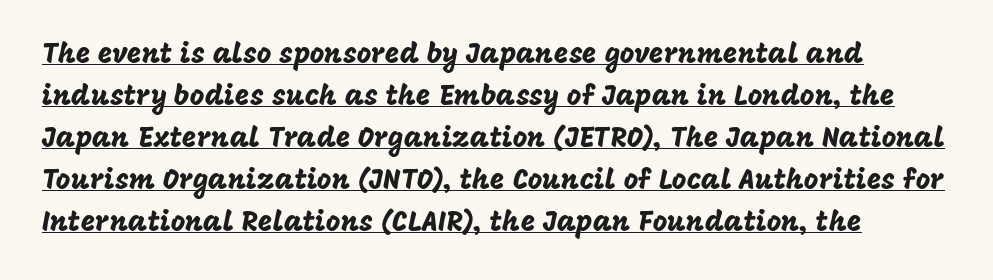
In terms of letterform style, serifs are entirely absent. You could not count columns in this text — the font is proportionally spaced. The passage shown is underscored from start to finish. This sample keeps an unexceptional amount of space between lines.
